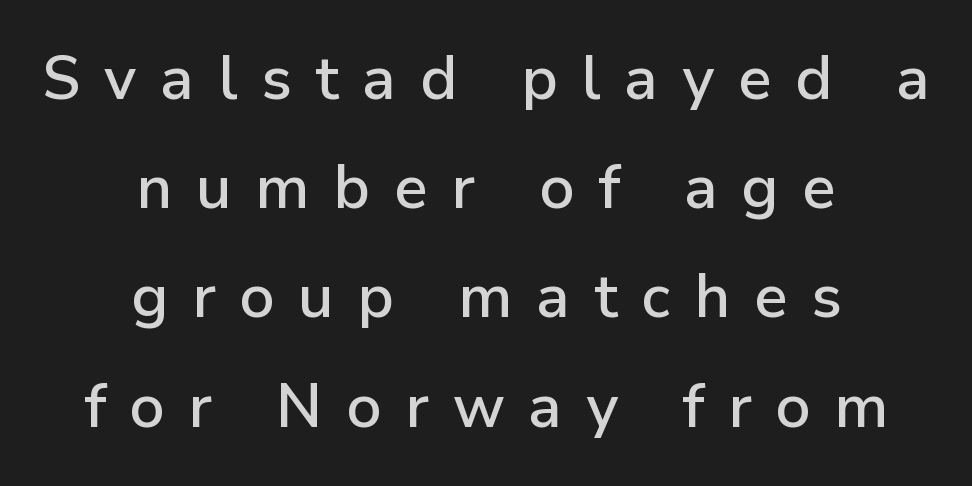
The string is rendered with underlining switched off. The tracking jumps out immediately: characters are airy and widely separated. The rag falls on both sides of this text block equally. Each letter keeps its own natural width here, so spacing adapts to shape. It's the straight-up-and-down kind of type. Unlike a traditional serif, this face leaves its strokes unadorned.
